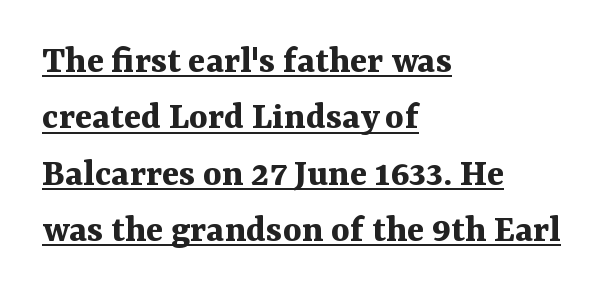
Q: Is the text bold? A: Yes.
Q: Is the text italic (slanted)? A: No, it is upright.
Q: Is the typeface a serif or a sans-serif typeface? A: Serif.
Q: Is the text underlined? A: Yes.
Q: How is the paragraph aligned? A: Left-aligned.
Q: Is the spacing between letters normal or unusually wide? A: Normal.
Q: Is the spacing between lines tight, normal or loose? A: Normal.
Q: Width (condensed, normal, or wide)? A: Normal.
Q: Stroke contrast? A: Medium.
Q: x-height? A: Medium.
Q: Monospaced? A: No.
